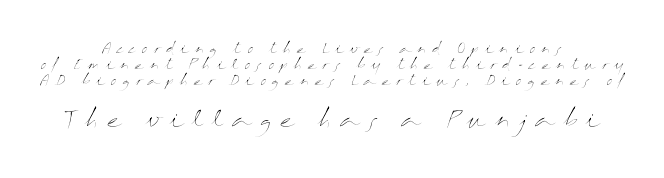
The image shows 22 px text type; set centered, line spacing 1.16x, unusually wide letter spacing (+0.38 em), not underlined; the second (bottom) block is 1.57x larger.
